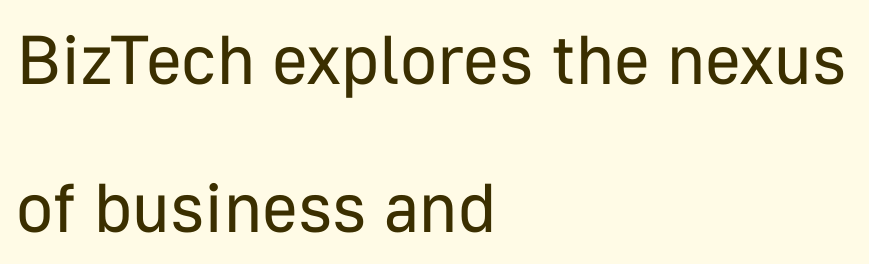
{"serif": "no", "italic": "no", "bold": "no", "weight": "regular", "width": "normal", "stroke_contrast": "low", "x_height": "medium", "monospaced": "no", "underline": "no", "align": "left", "line_spacing": "loose", "line_spacing_ratio": 2.14, "letter_spacing": "normal", "letter_spacing_em": 0.0, "glyph_px": 69}
